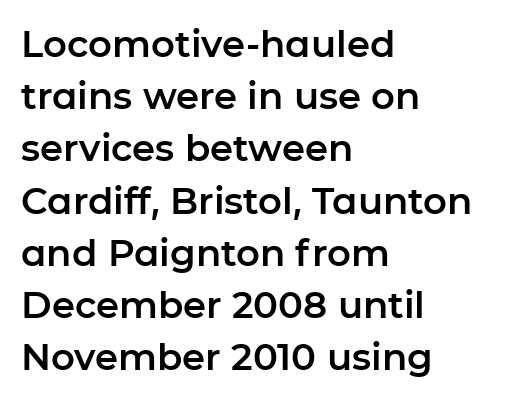
The image shows 37 px sans-serif type, upright; set left-aligned, normal line spacing (1.41x), normal letter spacing, not underlined; low stroke contrast and a medium x-height.
